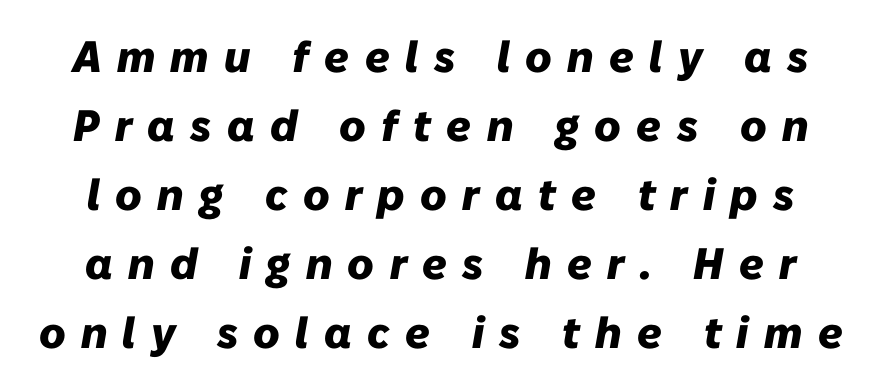
The image shows 44 px heavy type, italic (leaning right); set normal line spacing (1.57x), unusually wide letter spacing (+0.35 em), not underlined; low stroke contrast and a medium x-height.
